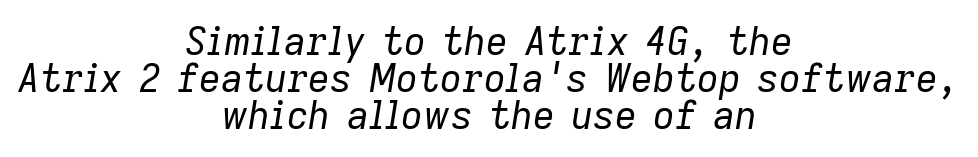
The image shows 38 px regular-weight type, italic (leaning right); set centered, tight line spacing (0.97x), normal letter spacing, not underlined; low stroke contrast and a medium x-height.
